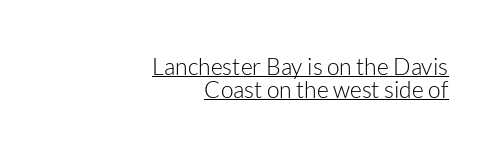
{"italic": "no", "bold": "no", "underline": "yes", "align": "right", "line_spacing": "tight", "line_spacing_ratio": 1.01, "letter_spacing": "normal", "letter_spacing_em": 0.0, "glyph_px": 23}
